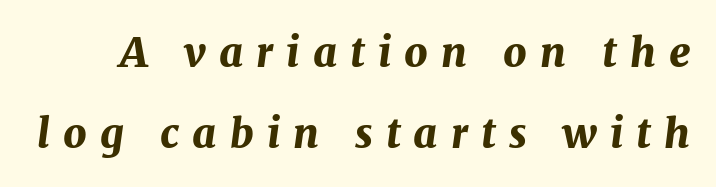
The space between consecutive lines is lavish. Heft: maximum for text — a bold. The passage shown is not underscored anywhere. Honestly, the letter spacing is so wide it's the main thing you notice. Looks like regular typesetting: each glyph gets only the width it needs. Italic: yes, the glyphs are oblique.
